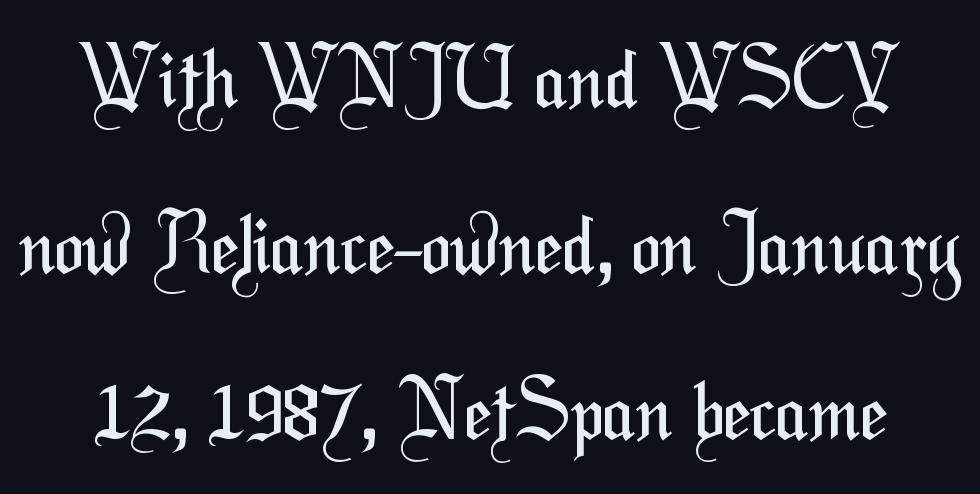
{"serif": "no", "bold": "no", "weight": "regular", "width": "condensed", "stroke_contrast": "medium", "x_height": "medium", "monospaced": "no", "underline": "no", "line_spacing": "loose", "line_spacing_ratio": 2.1, "letter_spacing": "normal", "letter_spacing_em": 0.0, "glyph_px": 79}
